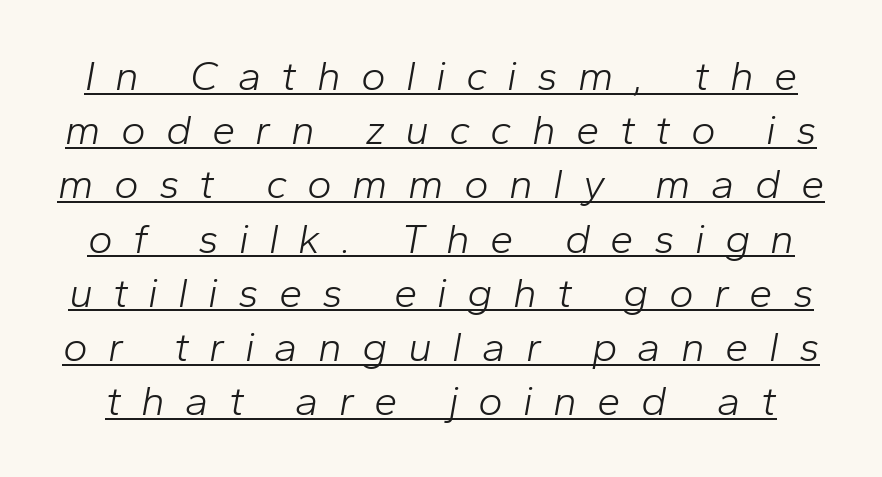
The image shows 42 px light type, italic (leaning right); set normal line spacing (1.29x), unusually wide letter spacing (+0.48 em), underlined; low stroke contrast and a medium x-height.
